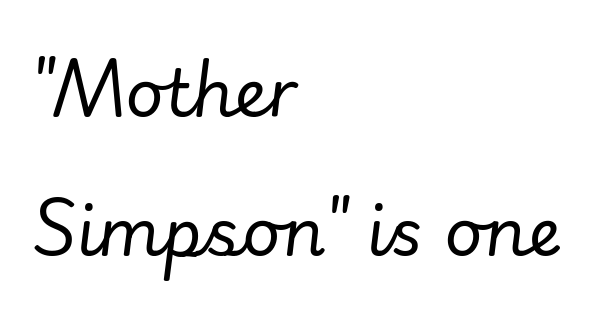
The image shows 66 px regular-weight type, italic (leaning right); set left-aligned, loose line spacing (2.11x), normal letter spacing, not underlined; low stroke contrast and a small x-height.
